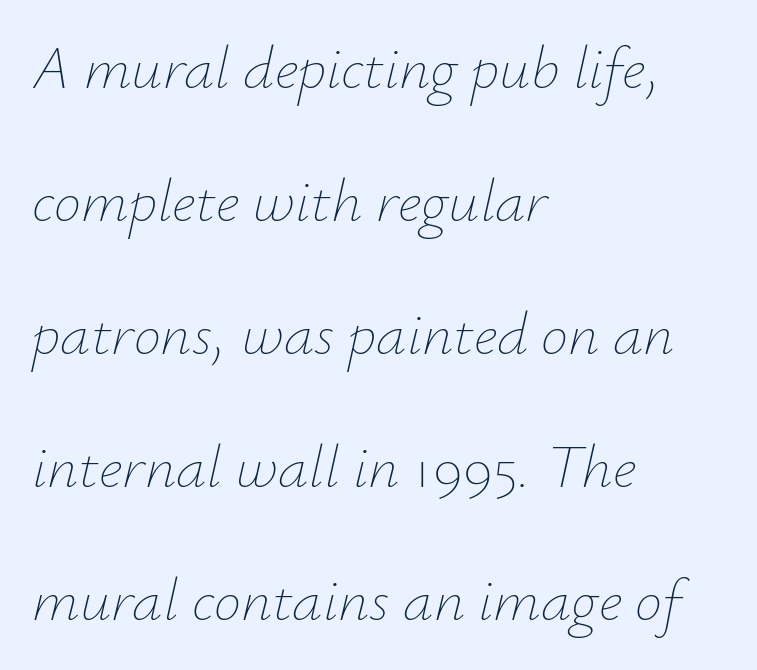
The letterforms sit at book weight or below. Line spacing here is loose. The zone under the glyphs is completely vacant. Is the type slanted? Yes — the strokes lean at a clear angle. Varying glyph widths throughout — classic text-font behaviour.
